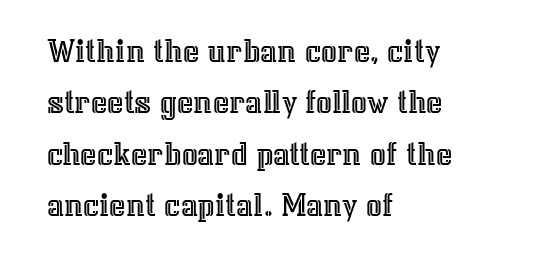
{"italic": "no", "width": "normal", "x_height": "medium", "monospaced": "no", "underline": "no", "align": "left", "line_spacing": "normal", "line_spacing_ratio": 1.47, "letter_spacing": "normal", "letter_spacing_em": 0.0, "glyph_px": 35}
